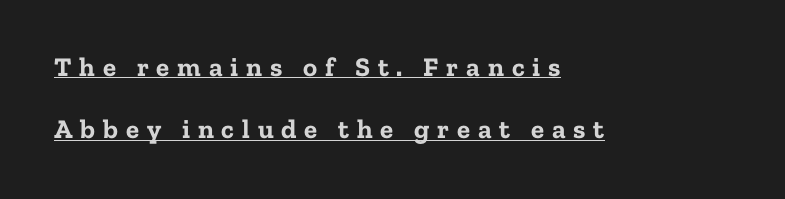
{"italic": "no", "bold": "yes", "underline": "yes", "align": "left", "line_spacing": "loose", "line_spacing_ratio": 2.31, "letter_spacing": "wide", "letter_spacing_em": 0.29, "glyph_px": 27}
